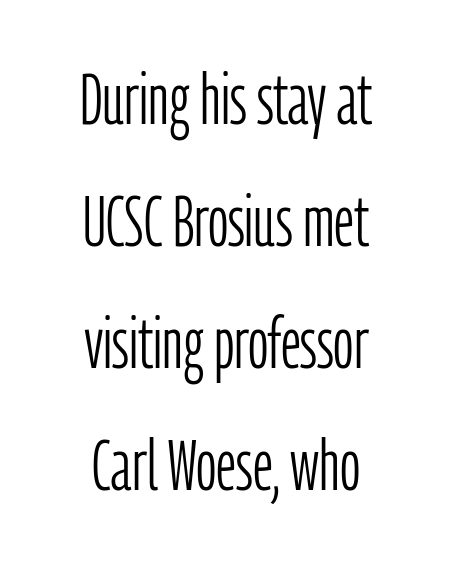
Is this a heavy cut? Hardly; it is regular or lighter. The letters stand straight up with perfectly vertical stems. Short note: letters normally spaced. The space directly below the letters is spotless. The whitespace from short lines is split evenly between both sides. These lines are composed in type without serifs.
